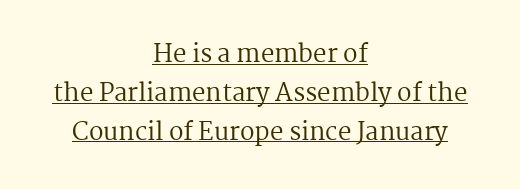
Q: Is the text bold? A: No.
Q: Is the text italic (slanted)? A: No, it is upright.
Q: Is the text underlined? A: Yes.
Q: How is the paragraph aligned? A: Centered.
Q: Is the spacing between letters normal or unusually wide? A: Normal.
Q: Is the spacing between lines tight, normal or loose? A: Normal.
